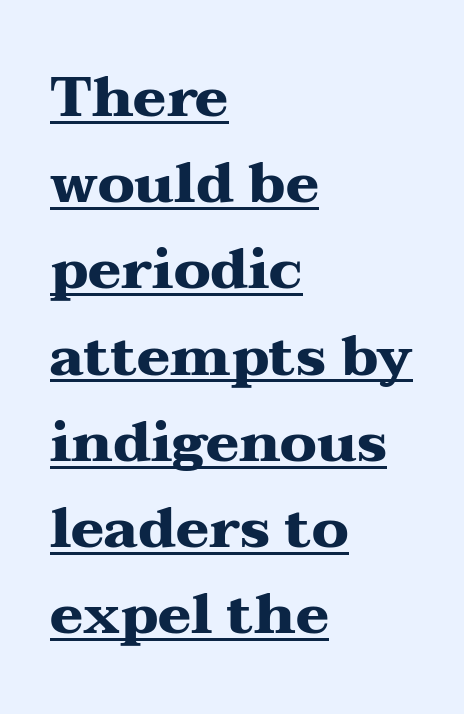
{"serif": "yes", "italic": "no", "bold": "yes", "weight": "heavy", "width": "wide", "stroke_contrast": "medium", "x_height": "medium", "monospaced": "no", "underline": "yes", "align": "left", "line_spacing": "normal", "line_spacing_ratio": 1.54, "letter_spacing": "normal", "letter_spacing_em": 0.0, "glyph_px": 56}
